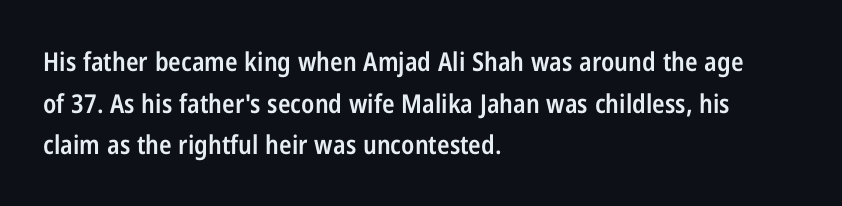
{"italic": "no", "bold": "semi", "underline": "no", "align": "left", "line_spacing": "normal", "line_spacing_ratio": 1.6, "letter_spacing": "normal", "letter_spacing_em": 0.0, "glyph_px": 26}
